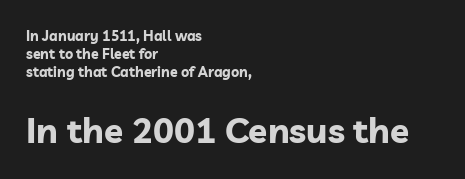
The image shows 35 px bold sans-serif type, upright; set left-aligned, normal line spacing (1.27x), normal letter spacing, not underlined; the second (bottom) block is 2.5x larger; low stroke contrast and a medium x-height.
